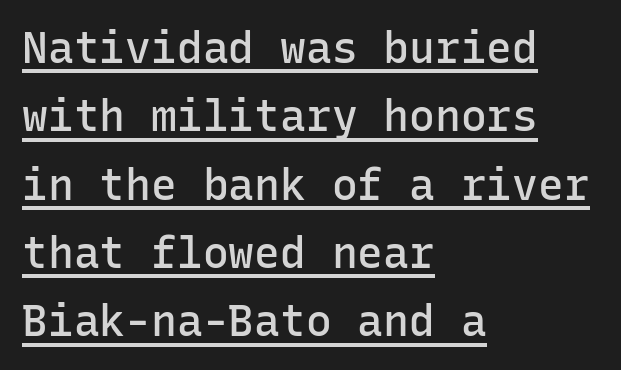
The image shows 43 px semibold sans-serif type, upright, monospaced; set left-aligned, normal line spacing (1.59x), normal letter spacing, underlined; low stroke contrast and a medium x-height.
